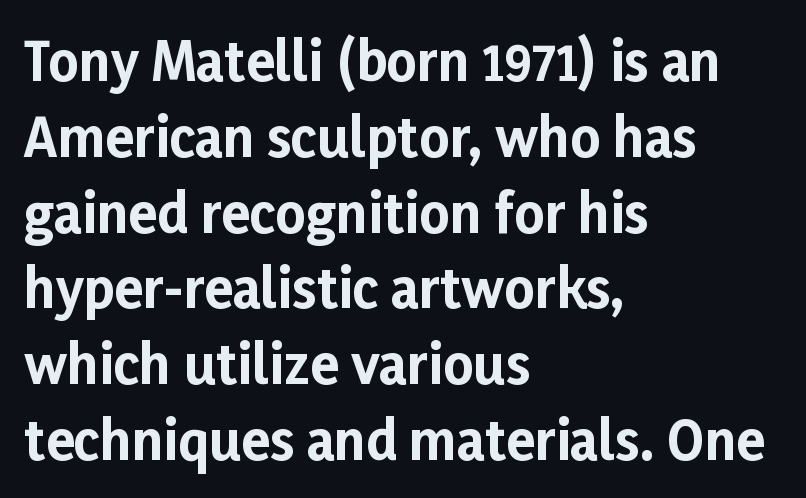
{"serif": "no", "italic": "no", "bold": "yes", "weight": "bold", "width": "normal", "stroke_contrast": "low", "x_height": "medium", "monospaced": "no", "underline": "no", "align": "left", "line_spacing": "normal", "line_spacing_ratio": 1.43, "letter_spacing": "normal", "letter_spacing_em": 0.0, "glyph_px": 53}
